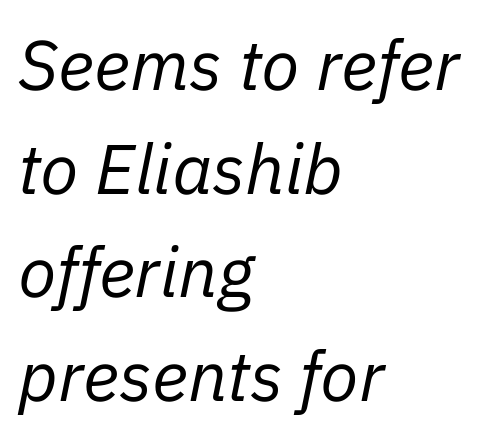
Q: Is the text bold? A: No.
Q: Is the text italic (slanted)? A: Yes, it leans right by about 11 degrees.
Q: Is the text underlined? A: No.
Q: How is the paragraph aligned? A: Left-aligned.
Q: Is the spacing between letters normal or unusually wide? A: Normal.
Q: Is the spacing between lines tight, normal or loose? A: Normal.
Q: Width (condensed, normal, or wide)? A: Normal.
Q: Stroke contrast? A: Low.
Q: x-height? A: Medium.
Q: Monospaced? A: No.
